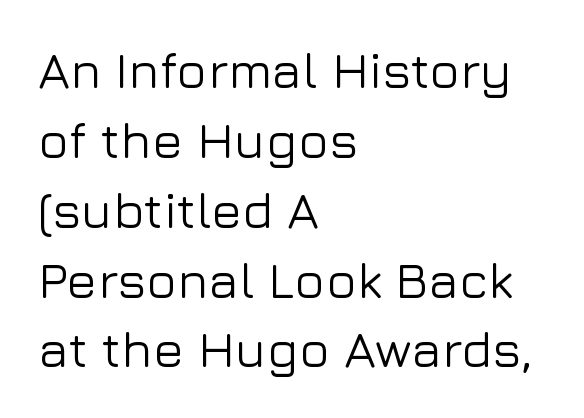
The image shows 51 px sans-serif type, upright; set left-aligned, normal line spacing (1.37x), normal letter spacing, not underlined; low stroke contrast and a medium x-height.
